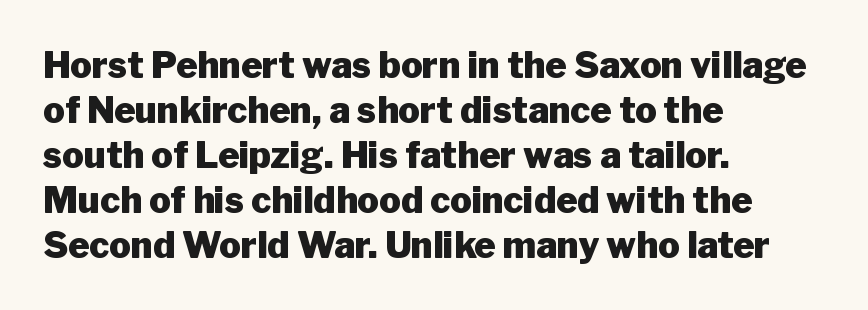
Type style note: lacks serifs. Anything drawn beneath the words? Only blank space. In terms of posture, this sample is upright. Nothing unusual about the tracking: characters are spaced as the font intends. This sample is left-justified, so line endings fall wherever the words run out. The lines sit at an ordinary, default distance from one another.
